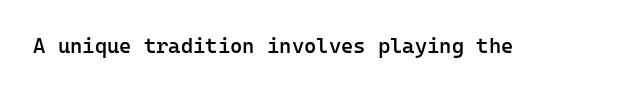
Q: Is the text bold? A: Semi-bold.
Q: Is the text italic (slanted)? A: No, it is upright.
Q: Is the text underlined? A: No.
Q: Is the spacing between letters normal or unusually wide? A: Normal.
